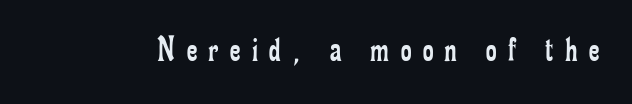
The image shows 37 px regular-weight, condensed serif type, upright; set unusually wide letter spacing (+0.31 em), not underlined; low stroke contrast and a small x-height.
